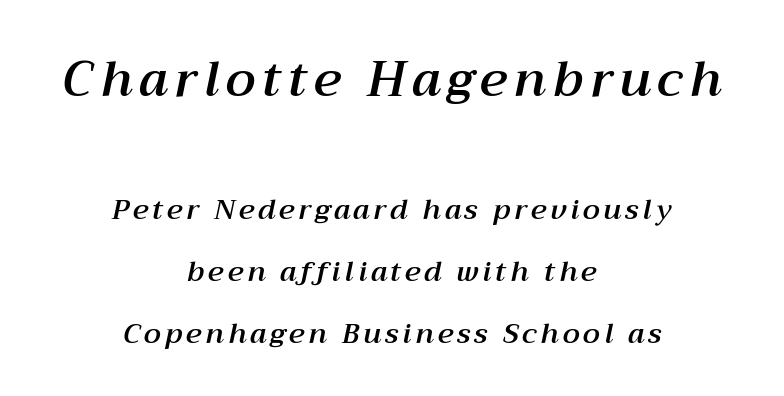
The image shows 49 px text type, italic (leaning right); set centered, loose line spacing (2.22x), not underlined; the first (top) block is 1.75x larger; medium stroke contrast and a medium x-height.
